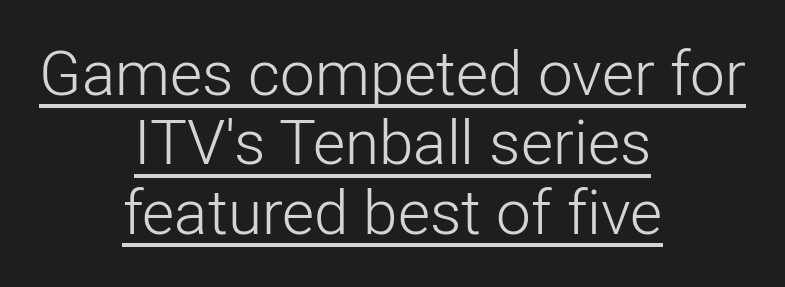
The image shows 62 px light sans-serif type, upright; set centered, tight line spacing (1.12x), normal letter spacing, underlined; low stroke contrast and a medium x-height.
